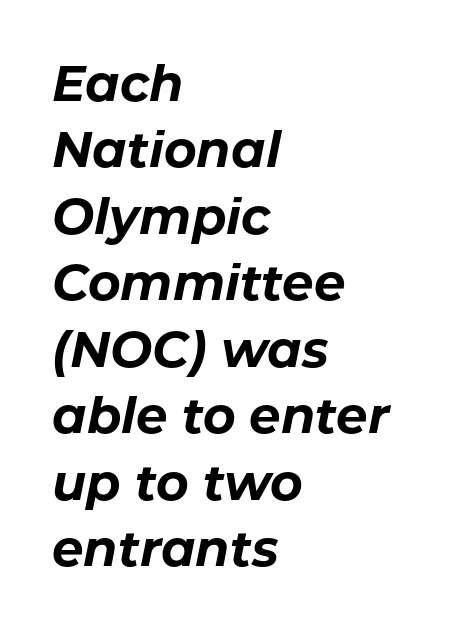
{"italic": "yes", "lean": "right", "slant_degrees": 11, "bold": "yes", "weight": "bold", "width": "normal", "stroke_contrast": "low", "x_height": "medium", "monospaced": "no", "underline": "no", "align": "left", "line_spacing": "normal", "line_spacing_ratio": 1.33, "letter_spacing": "normal", "letter_spacing_em": 0.0, "glyph_px": 50}
